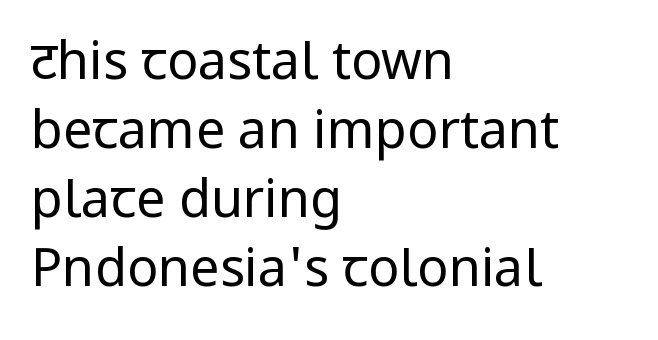
The image shows 52 px regular-weight, condensed sans-serif type, upright; set left-aligned, normal line spacing (1.33x), normal letter spacing, not underlined; low stroke contrast and a large x-height.
